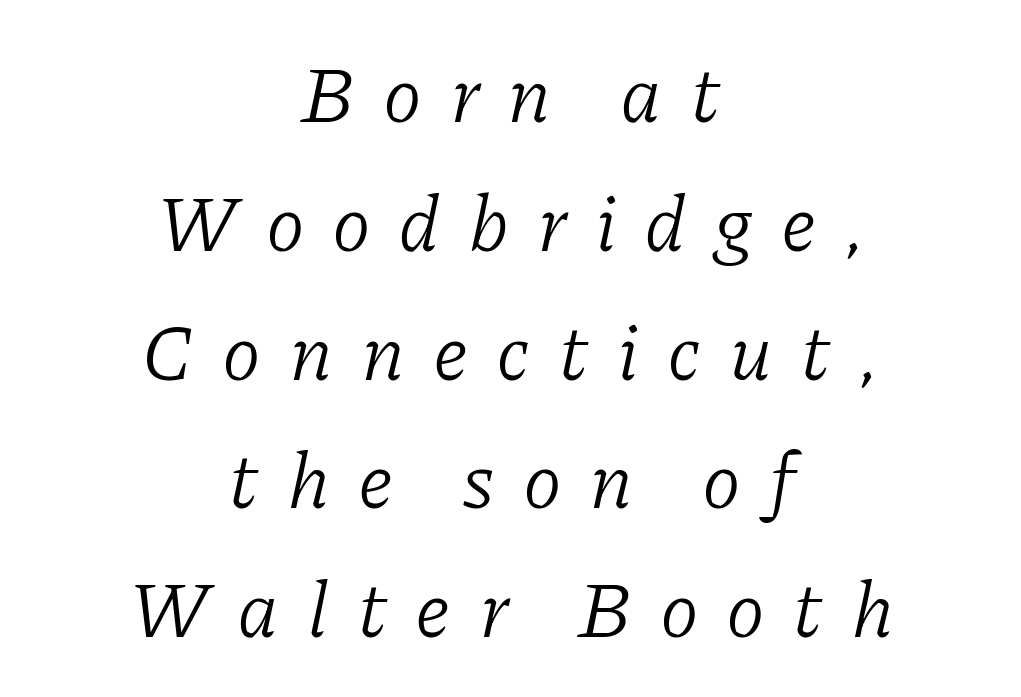
{"serif": "yes", "italic": "yes", "lean": "right", "slant_degrees": 11, "bold": "no", "weight": "light", "width": "normal", "stroke_contrast": "low", "x_height": "medium", "monospaced": "no", "underline": "no", "align": "center", "line_spacing": "normal", "line_spacing_ratio": 1.63, "letter_spacing": "wide", "letter_spacing_em": 0.35, "glyph_px": 79}
